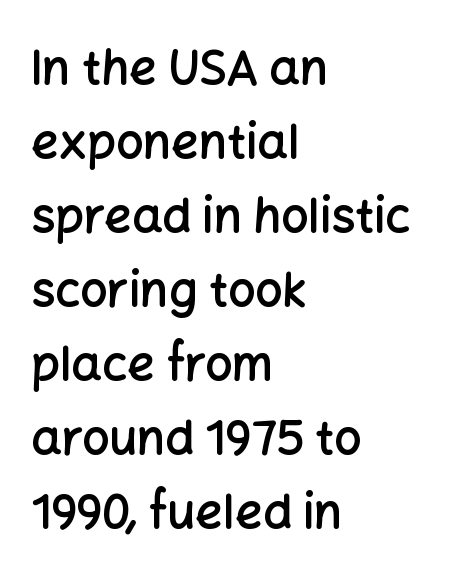
The image shows 48 px semibold sans-serif type, upright; set left-aligned, normal line spacing (1.54x), normal letter spacing, not underlined; low stroke contrast and a medium x-height.
